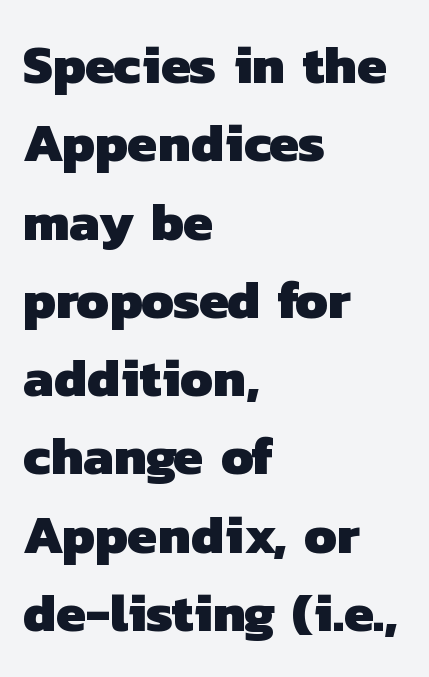
Q: Is the text bold? A: Yes.
Q: Is the typeface a serif or a sans-serif typeface? A: Sans-serif.
Q: Is the text underlined? A: No.
Q: How is the paragraph aligned? A: Left-aligned.
Q: Is the spacing between letters normal or unusually wide? A: Normal.
Q: Is the spacing between lines tight, normal or loose? A: Normal.
Q: Width (condensed, normal, or wide)? A: Normal.
Q: Stroke contrast? A: Low.
Q: x-height? A: Medium.
Q: Monospaced? A: No.
